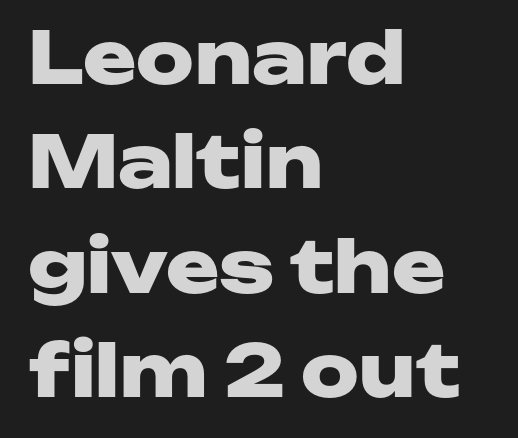
{"serif": "no", "italic": "no", "bold": "yes", "weight": "heavy", "width": "wide", "stroke_contrast": "low", "x_height": "medium", "monospaced": "no", "underline": "no", "align": "left", "line_spacing": "normal", "line_spacing_ratio": 1.45, "letter_spacing": "normal", "letter_spacing_em": 0.0, "glyph_px": 72}
